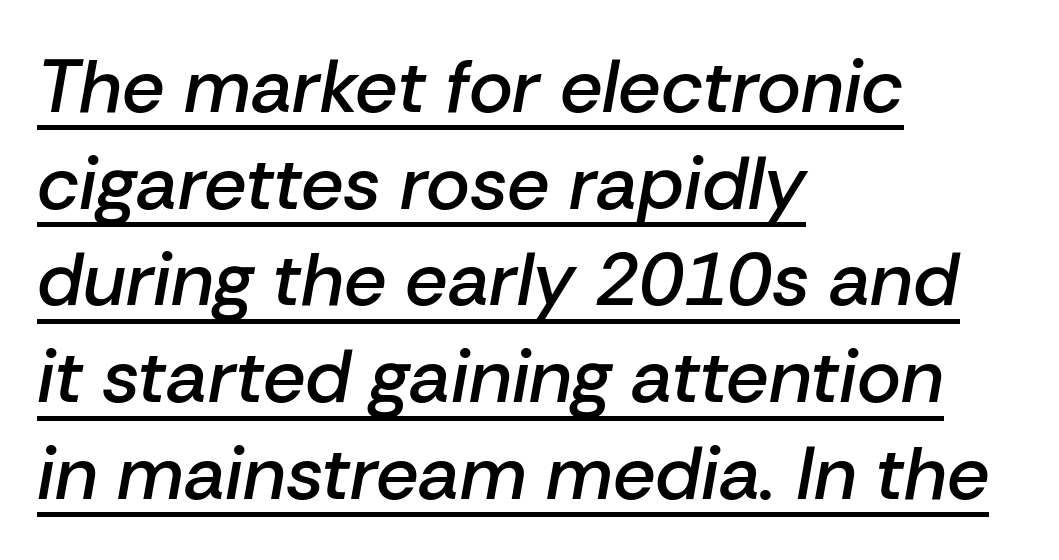
Q: Is the text bold? A: Semi-bold.
Q: Is the text italic (slanted)? A: Yes, it leans right by about 10 degrees.
Q: Is the text underlined? A: Yes.
Q: How is the paragraph aligned? A: Left-aligned.
Q: Is the spacing between letters normal or unusually wide? A: Normal.
Q: Is the spacing between lines tight, normal or loose? A: Normal.
Q: Width (condensed, normal, or wide)? A: Normal.
Q: Stroke contrast? A: Low.
Q: x-height? A: Medium.
Q: Monospaced? A: No.
